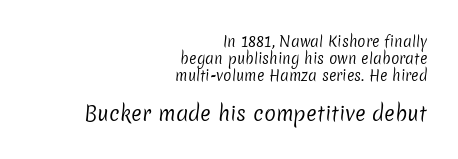
{"bold": "no", "underline": "no", "align": "right", "line_spacing_ratio": 1.21, "letter_spacing": "normal", "letter_spacing_em": 0.0, "larger_block": "second", "size_ratio": 1.43, "glyph_px": 20}
